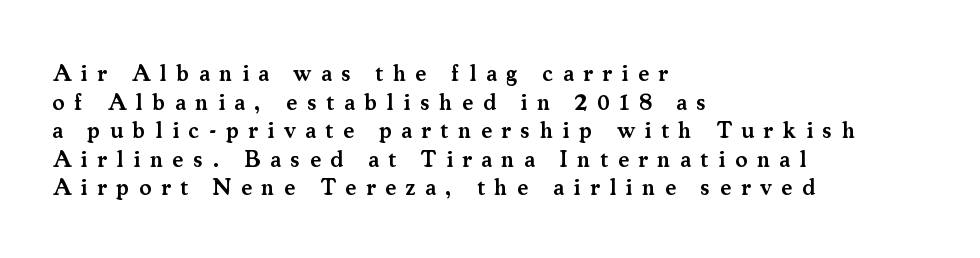
The image shows 23 px text type, upright; set left-aligned, line spacing 1.24x, unusually wide letter spacing (+0.42 em), not underlined.
